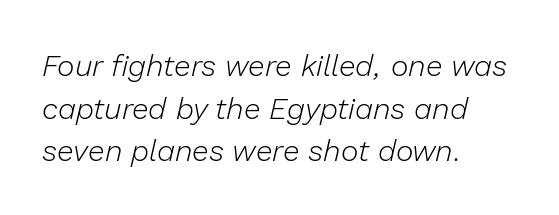
{"italic": "yes", "lean": "right", "slant_degrees": 13, "bold": "no", "weight": "light", "width": "normal", "stroke_contrast": "low", "x_height": "medium", "monospaced": "no", "underline": "no", "align": "left", "line_spacing": "normal", "line_spacing_ratio": 1.42, "letter_spacing": "normal", "letter_spacing_em": 0.0, "glyph_px": 30}
